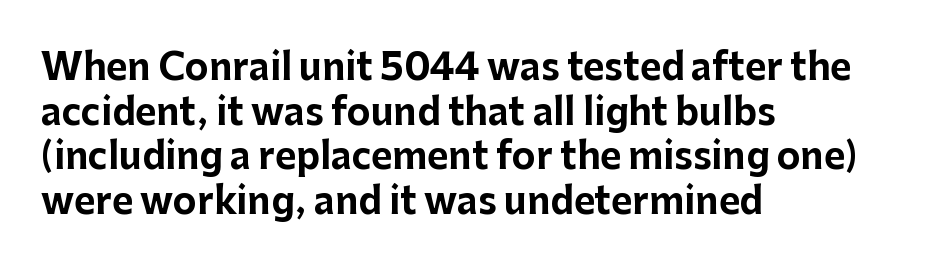
This sample uses plain, unmodified letter spacing. Horizontal alignment here is leftward, the default for most running prose. Varying glyph widths throughout — classic text-font behaviour. The gap between lines stays unmarked. Tall strokes in this sample are plumb rather than angled.
